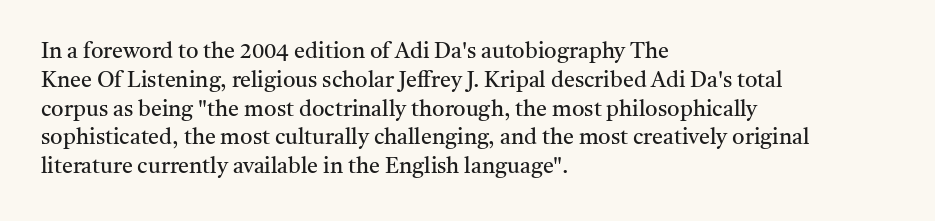
Q: Is the text bold? A: No.
Q: Is the text italic (slanted)? A: No, it is upright.
Q: Is the text underlined? A: No.
Q: How is the paragraph aligned? A: Left-aligned.
Q: Is the spacing between letters normal or unusually wide? A: Normal.
Q: Is the spacing between lines tight, normal or loose? A: Normal.
